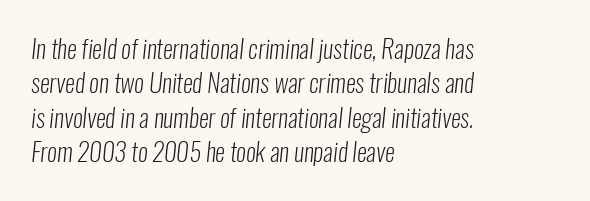
{"bold": "no", "underline": "no", "align": "left", "line_spacing": "normal", "line_spacing_ratio": 1.38, "letter_spacing": "normal", "letter_spacing_em": 0.0, "glyph_px": 25}
